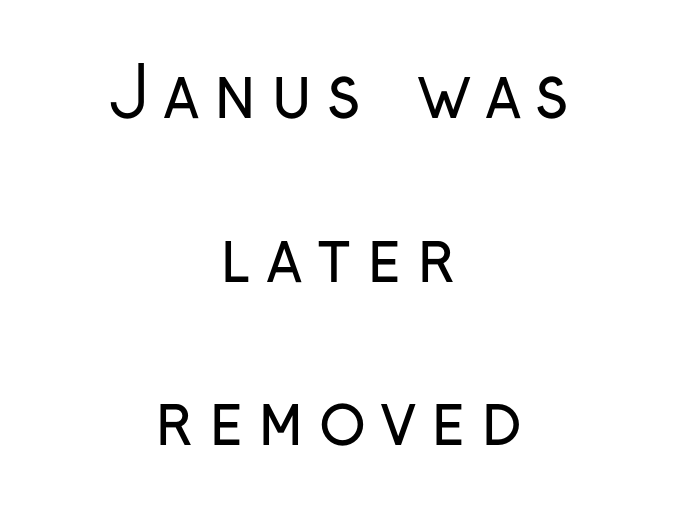
{"serif": "no", "italic": "no", "bold": "no", "weight": "regular", "width": "condensed", "stroke_contrast": "low", "x_height": "medium", "monospaced": "no", "underline": "no", "align": "center", "line_spacing": "loose", "line_spacing_ratio": 2.37, "letter_spacing": "wide", "letter_spacing_em": 0.22, "glyph_px": 69}
